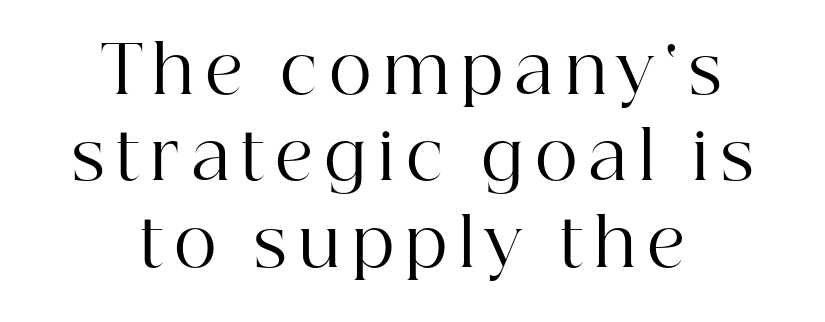
{"serif": "yes", "italic": "no", "bold": "no", "weight": "regular", "width": "normal", "stroke_contrast": "high", "x_height": "medium", "monospaced": "no", "underline": "no", "align": "center", "line_spacing": "normal", "line_spacing_ratio": 1.31, "glyph_px": 66}
